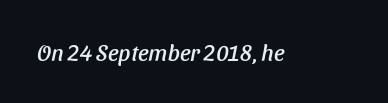
The image shows 23 px text type, italic (leaning right); set normal letter spacing, not underlined.
